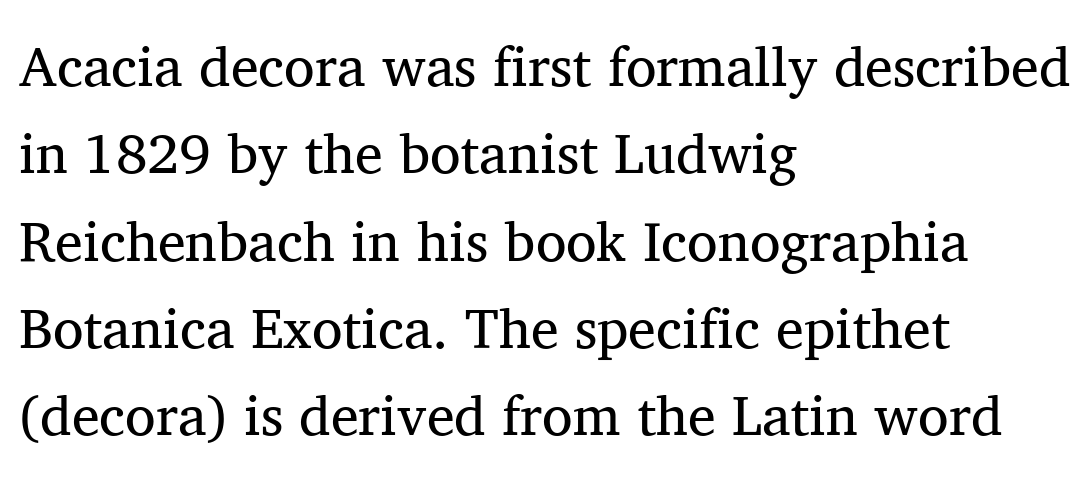
Looks like regular typesetting: each glyph gets only the width it needs. This sample uses an upright cut, with every glyph sitting square on the baseline. Compared with typical paragraphs, the rows here are spaced about the same. Descender tails drop into unmarked territory. The ragged edge is on the right, which tells us the setting is flush left.
